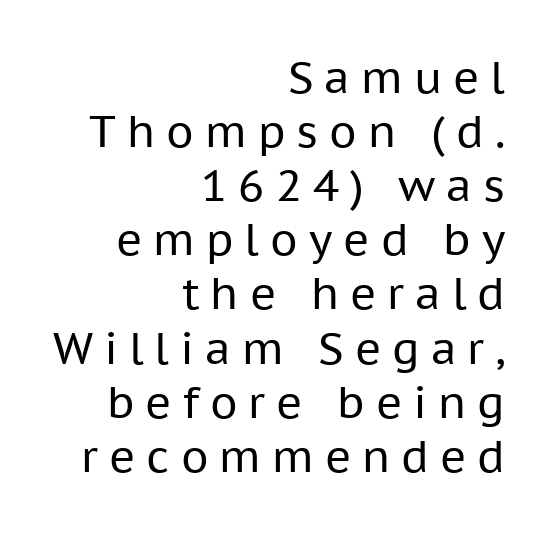
The foot of each line stays bare and open. How are the letters spaced? Widely, with obvious added tracking. Stroke thickness stays within the range of a standard reading face or lighter. Italic: no, the glyphs are upright roman. The lines are quadded right.
